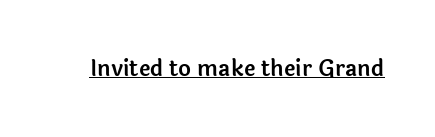
Compared with typical body copy, the letter spacing here is the same. Honestly, the underline is the first thing you notice here. No italicization has been applied; the sample stays upright.
